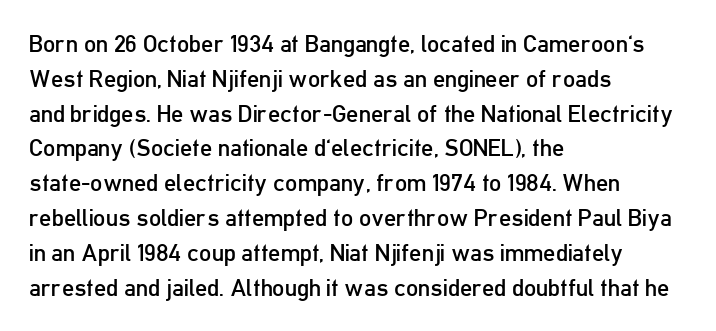
Q: Is the text bold? A: No.
Q: Is the text italic (slanted)? A: No, it is upright.
Q: Is the text underlined? A: No.
Q: How is the paragraph aligned? A: Left-aligned.
Q: Is the spacing between letters normal or unusually wide? A: Normal.
Q: Is the spacing between lines tight, normal or loose? A: Normal.
